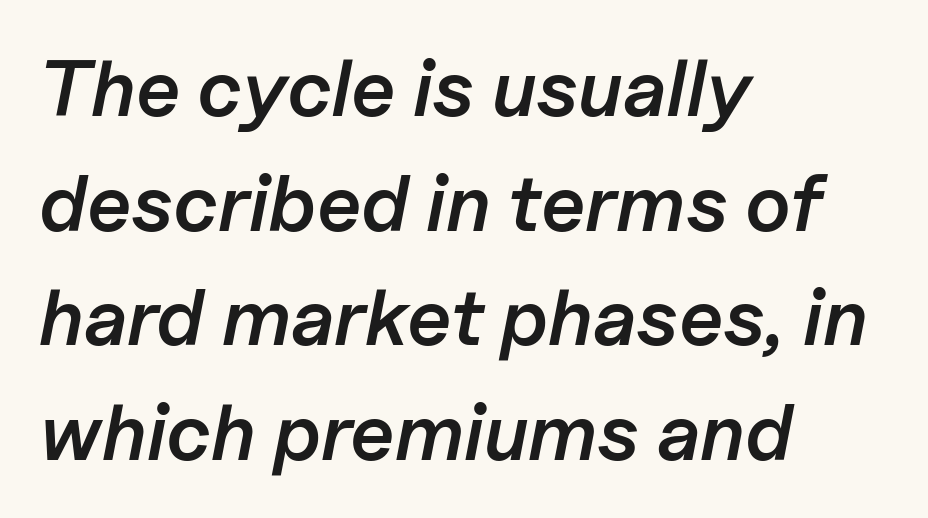
{"italic": "yes", "lean": "right", "slant_degrees": 11, "bold": "semi", "weight": "semibold", "width": "normal", "stroke_contrast": "low", "x_height": "medium", "monospaced": "no", "underline": "no", "align": "left", "line_spacing": "normal", "line_spacing_ratio": 1.45, "letter_spacing": "normal", "letter_spacing_em": 0.0, "glyph_px": 79}
